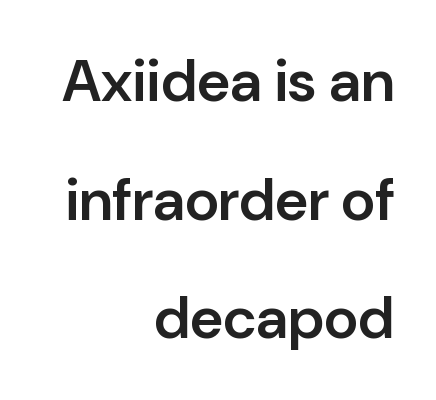
{"serif": "no", "italic": "no", "bold": "semi", "weight": "semibold", "width": "normal", "stroke_contrast": "low", "x_height": "medium", "monospaced": "no", "underline": "no", "align": "right", "line_spacing": "loose", "line_spacing_ratio": 2.01, "letter_spacing": "normal", "letter_spacing_em": 0.0, "glyph_px": 59}
